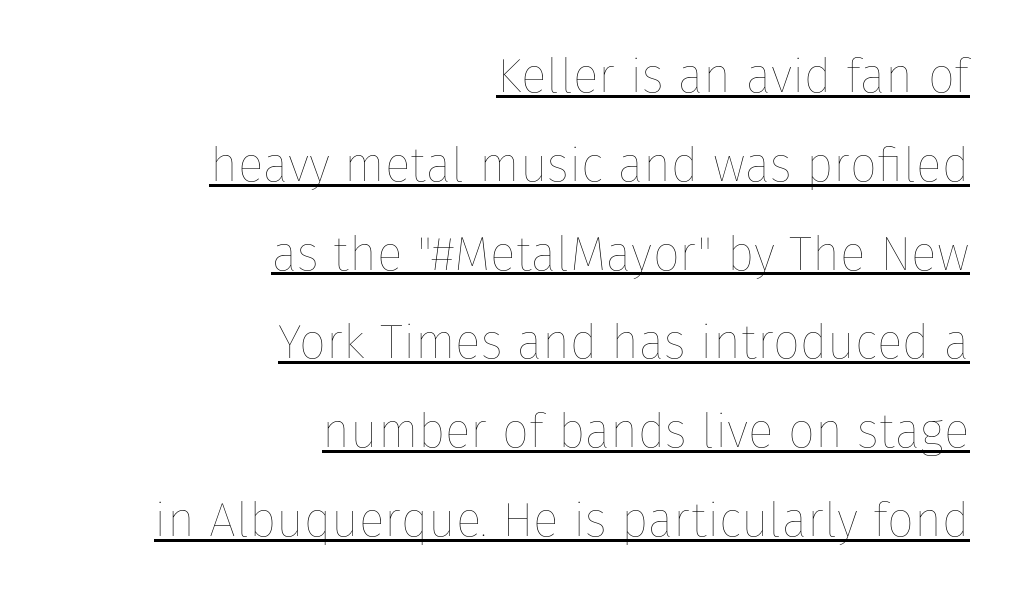
{"italic": "no", "bold": "no", "weight": "thin", "width": "normal", "stroke_contrast": "low", "x_height": "medium", "monospaced": "no", "underline": "yes", "align": "right", "line_spacing_ratio": 1.85, "letter_spacing": "normal", "letter_spacing_em": 0.0, "glyph_px": 48}
